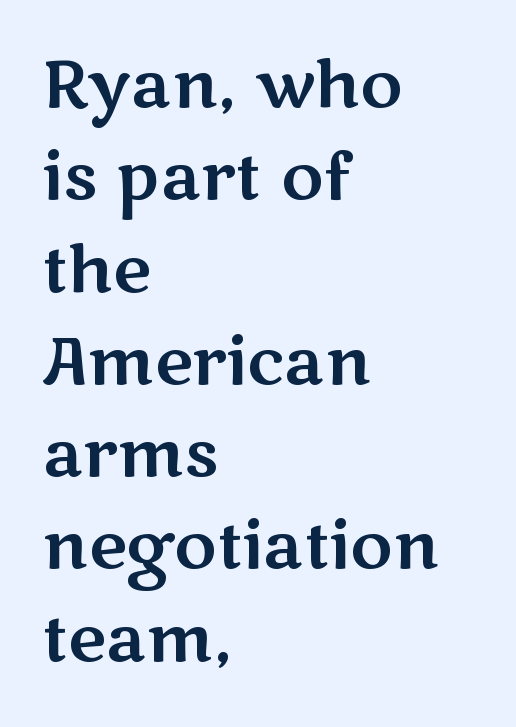
The image shows 65 px wide sans-serif type, upright; set left-aligned, normal line spacing (1.42x), normal letter spacing, not underlined; medium stroke contrast and a medium x-height.
